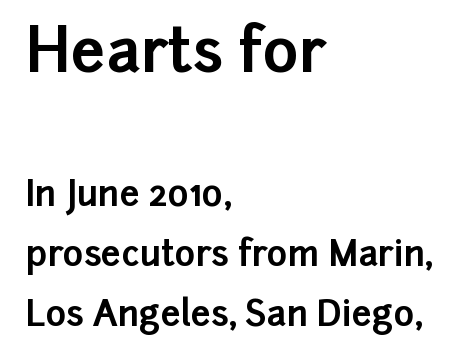
Caption: upper text group enlarged, lower text group reduced. A dark, heavy texture on the line: the type is bold. Examine the stroke ends and you'll find no serifs. All the whitespace from short lines collects on the right. Only glyphs here, with clear space below each row. The face used here is rendered with its standard letterfit.
